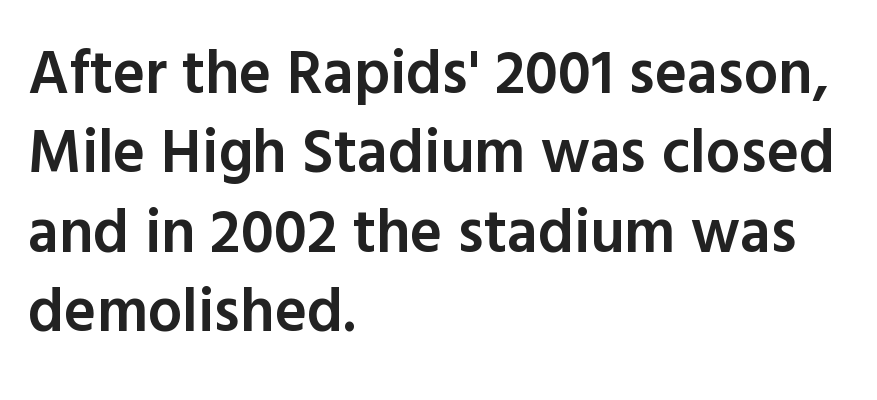
Q: Is the text bold? A: Semi-bold.
Q: Is the text italic (slanted)? A: No, it is upright.
Q: Is the typeface a serif or a sans-serif typeface? A: Sans-serif.
Q: Is the text underlined? A: No.
Q: How is the paragraph aligned? A: Left-aligned.
Q: Is the spacing between letters normal or unusually wide? A: Normal.
Q: Is the spacing between lines tight, normal or loose? A: Normal.
Q: Width (condensed, normal, or wide)? A: Normal.
Q: x-height? A: Medium.
Q: Monospaced? A: No.
